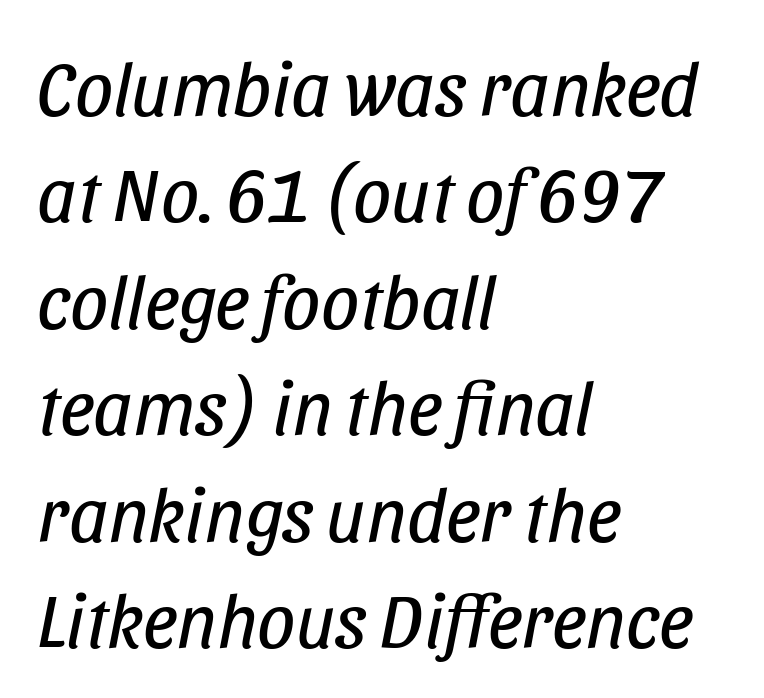
{"italic": "yes", "lean": "right", "slant_degrees": 11, "bold": "no", "weight": "regular", "width": "condensed", "stroke_contrast": "low", "x_height": "large", "monospaced": "no", "underline": "no", "align": "left", "line_spacing": "normal", "line_spacing_ratio": 1.4, "letter_spacing": "normal", "letter_spacing_em": 0.0, "glyph_px": 76}
